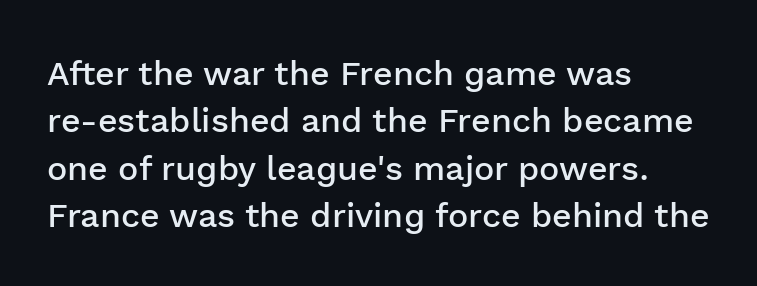
Q: Is the text bold? A: Semi-bold.
Q: Is the text italic (slanted)? A: No, it is upright.
Q: Is the typeface a serif or a sans-serif typeface? A: Sans-serif.
Q: Is the text underlined? A: No.
Q: How is the paragraph aligned? A: Left-aligned.
Q: Is the spacing between letters normal or unusually wide? A: Normal.
Q: Is the spacing between lines tight, normal or loose? A: Normal.
Q: Width (condensed, normal, or wide)? A: Normal.
Q: Stroke contrast? A: Low.
Q: x-height? A: Medium.
Q: Monospaced? A: No.
